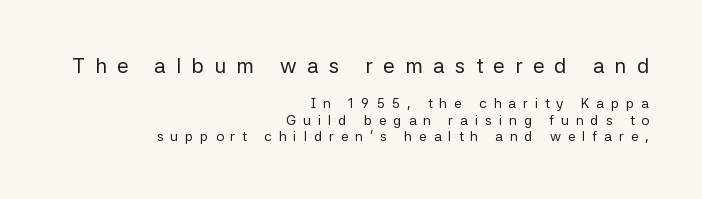
{"italic": "no", "bold": "no", "underline": "no", "align": "right", "line_spacing_ratio": 1.17, "letter_spacing": "wide", "letter_spacing_em": 0.49, "larger_block": "first", "size_ratio": 1.5, "glyph_px": 21}
